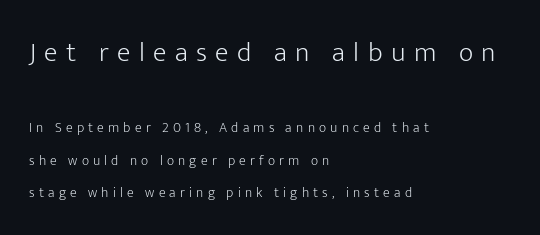
The image shows 28 px light sans-serif type, upright; set left-aligned, loose line spacing (2.32x), unusually wide letter spacing (+0.3 em), not underlined; the first (top) block is 2.0x larger; low stroke contrast and a medium x-height.
